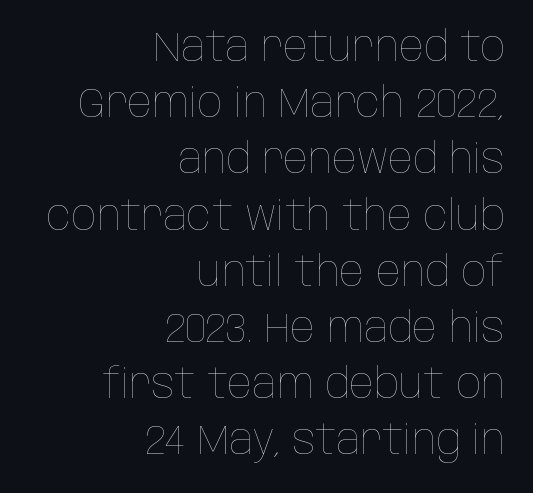
{"italic": "no", "bold": "no", "weight": "thin", "width": "condensed", "stroke_contrast": "low", "x_height": "large", "monospaced": "no", "underline": "no", "align": "right", "line_spacing": "normal", "line_spacing_ratio": 1.37, "letter_spacing": "normal", "letter_spacing_em": 0.0, "glyph_px": 41}
